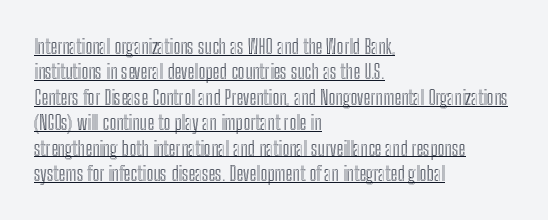
Q: Is the text italic (slanted)? A: No, it is upright.
Q: Is the text underlined? A: Yes.
Q: How is the paragraph aligned? A: Left-aligned.
Q: Is the spacing between letters normal or unusually wide? A: Normal.
Q: Is the spacing between lines tight, normal or loose? A: Normal.
